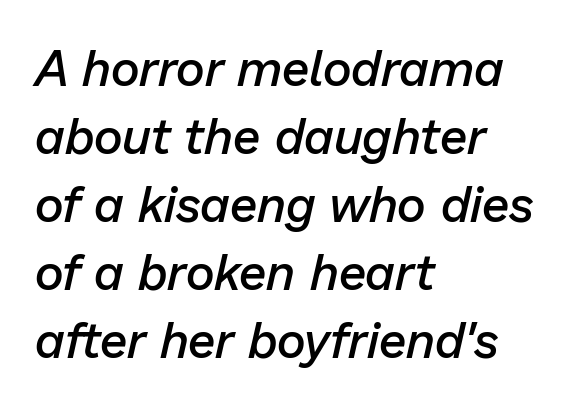
Q: Is the text bold? A: Semi-bold.
Q: Is the text italic (slanted)? A: Yes, it leans right by about 13 degrees.
Q: Is the text underlined? A: No.
Q: How is the paragraph aligned? A: Left-aligned.
Q: Is the spacing between letters normal or unusually wide? A: Normal.
Q: Is the spacing between lines tight, normal or loose? A: Normal.
Q: Width (condensed, normal, or wide)? A: Normal.
Q: Stroke contrast? A: Low.
Q: x-height? A: Medium.
Q: Monospaced? A: No.
